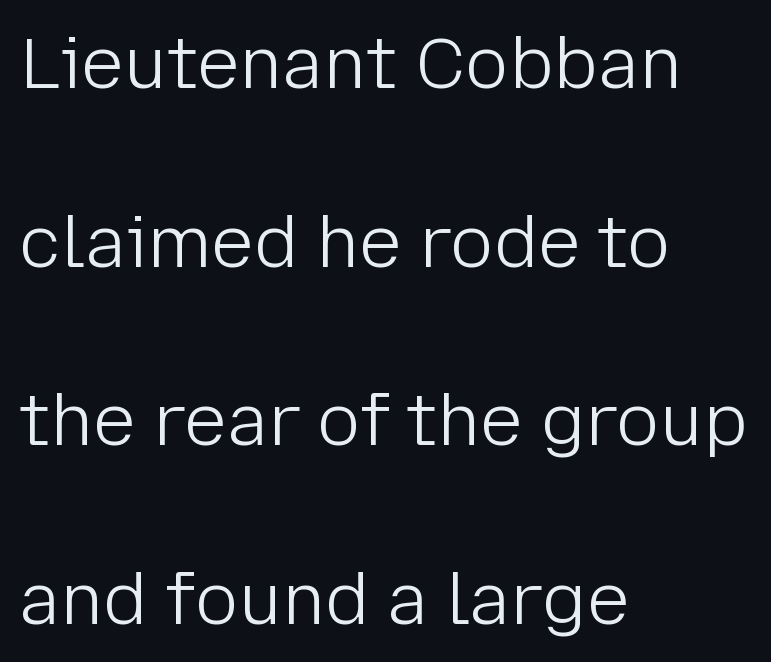
Q: Is the text bold? A: No.
Q: Is the text italic (slanted)? A: No, it is upright.
Q: Is the typeface a serif or a sans-serif typeface? A: Sans-serif.
Q: Is the text underlined? A: No.
Q: How is the paragraph aligned? A: Left-aligned.
Q: Is the spacing between letters normal or unusually wide? A: Normal.
Q: Is the spacing between lines tight, normal or loose? A: Loose.
Q: Width (condensed, normal, or wide)? A: Normal.
Q: Stroke contrast? A: Low.
Q: x-height? A: Medium.
Q: Monospaced? A: No.
